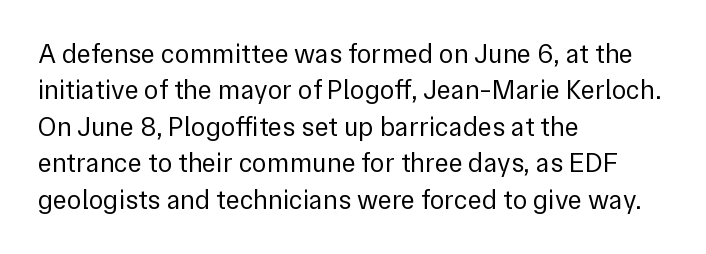
Q: Is the text bold? A: No.
Q: Is the text italic (slanted)? A: No, it is upright.
Q: Is the text underlined? A: No.
Q: How is the paragraph aligned? A: Left-aligned.
Q: Is the spacing between letters normal or unusually wide? A: Normal.
Q: Is the spacing between lines tight, normal or loose? A: Normal.
